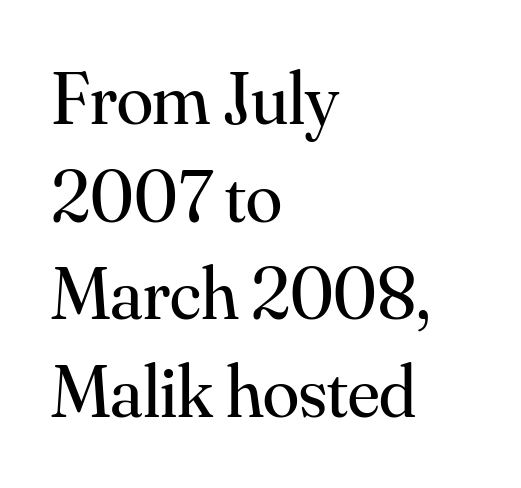
The image shows 74 px regular-weight serif type, upright; set left-aligned, normal line spacing (1.32x), normal letter spacing, not underlined; medium stroke contrast and a small x-height.
